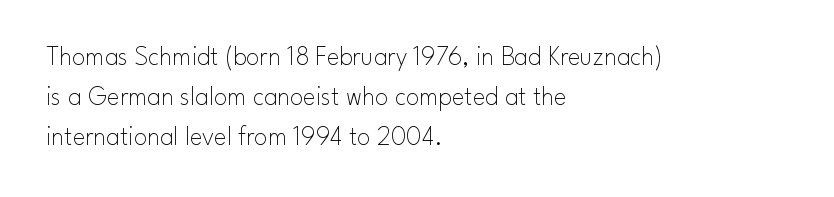
Italic: no, the glyphs are upright roman. Observe the ordinary spacing: letters are neighbours, not strangers. Line spacing here is normal. The zone under the glyphs is completely vacant. These lines stack with their left ends in a neat column.
